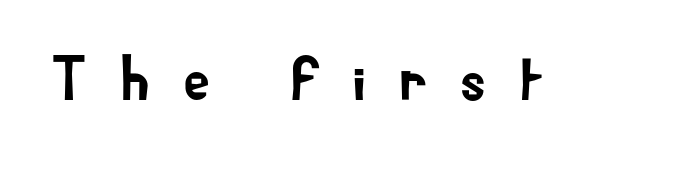
{"serif": "no", "italic": "no", "width": "normal", "stroke_contrast": "low", "x_height": "small", "monospaced": "no", "underline": "no", "letter_spacing": "wide", "letter_spacing_em": 0.49, "glyph_px": 63}
